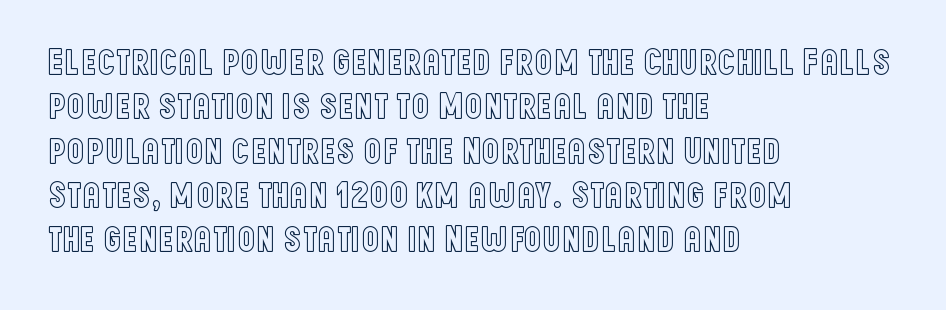
Underline: absent. Observe the ordinary spacing: letters are neighbours, not strangers. Italic? Not at all — the glyphs are vertical. In CSS terms this would be text-align: left. Do the characters align in a grid? No, the font is proportional.
